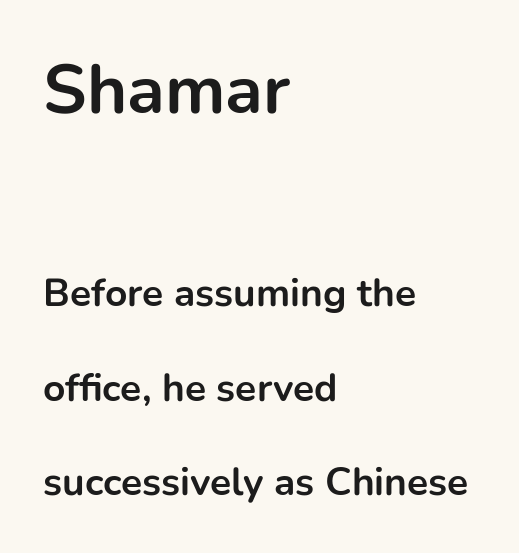
Q: Is the text bold? A: Yes.
Q: Is the text italic (slanted)? A: No, it is upright.
Q: Is the typeface a serif or a sans-serif typeface? A: Sans-serif.
Q: Is the text underlined? A: No.
Q: How is the paragraph aligned? A: Left-aligned.
Q: Is the spacing between letters normal or unusually wide? A: Normal.
Q: Is the spacing between lines tight, normal or loose? A: Loose.
Q: Which block of text is set in a larger size, the first (top) or the second (bottom)? A: The first (top) one.
Q: Width (condensed, normal, or wide)? A: Normal.
Q: Stroke contrast? A: Low.
Q: x-height? A: Medium.
Q: Monospaced? A: No.
